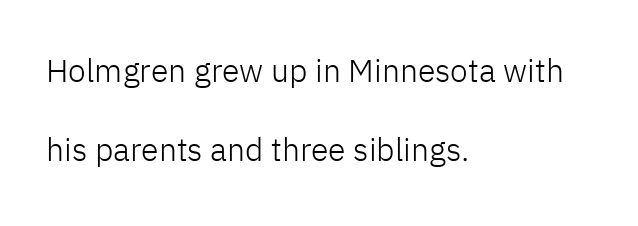
Stroke thickness stays within the range of a standard reading face or lighter. The letters stand upright; this is a roman face. In terms of letterspacing, this is plain default setting. The foot of each line stays bare and open.
